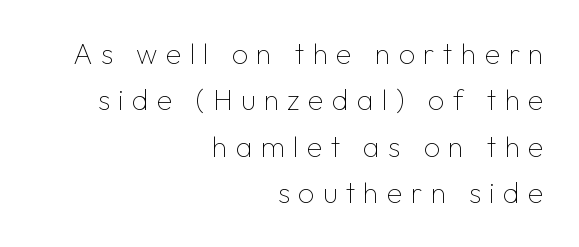
{"serif": "no", "italic": "no", "bold": "no", "weight": "thin", "width": "normal", "stroke_contrast": "low", "x_height": "medium", "monospaced": "no", "underline": "no", "align": "right", "line_spacing": "normal", "line_spacing_ratio": 1.6, "letter_spacing": "wide", "letter_spacing_em": 0.28, "glyph_px": 29}
